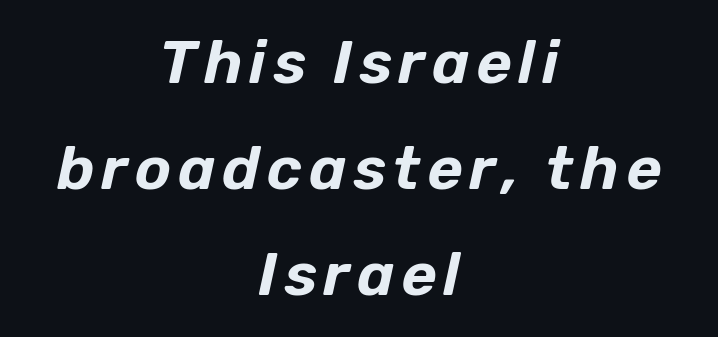
Q: Is the text italic (slanted)? A: Yes, it leans right by about 12 degrees.
Q: Is the text underlined? A: No.
Q: How is the paragraph aligned? A: Centered.
Q: Width (condensed, normal, or wide)? A: Normal.
Q: Stroke contrast? A: Low.
Q: x-height? A: Medium.
Q: Monospaced? A: No.
